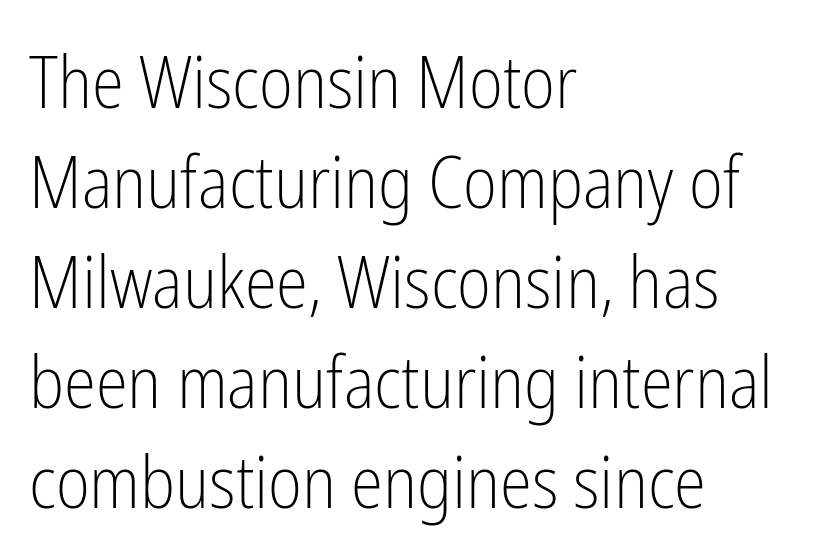
Q: Is the text bold? A: No.
Q: Is the text italic (slanted)? A: No, it is upright.
Q: Is the typeface a serif or a sans-serif typeface? A: Sans-serif.
Q: Is the text underlined? A: No.
Q: How is the paragraph aligned? A: Left-aligned.
Q: Is the spacing between letters normal or unusually wide? A: Normal.
Q: Is the spacing between lines tight, normal or loose? A: Normal.
Q: Width (condensed, normal, or wide)? A: Condensed.
Q: Stroke contrast? A: Low.
Q: x-height? A: Medium.
Q: Monospaced? A: No.
